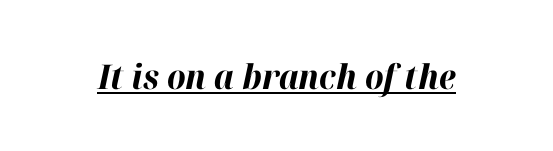
{"italic": "yes", "lean": "right", "slant_degrees": 12, "bold": "yes", "weight": "bold", "width": "normal", "stroke_contrast": "high", "x_height": "medium", "monospaced": "no", "underline": "yes", "letter_spacing": "normal", "letter_spacing_em": 0.0, "glyph_px": 34}
